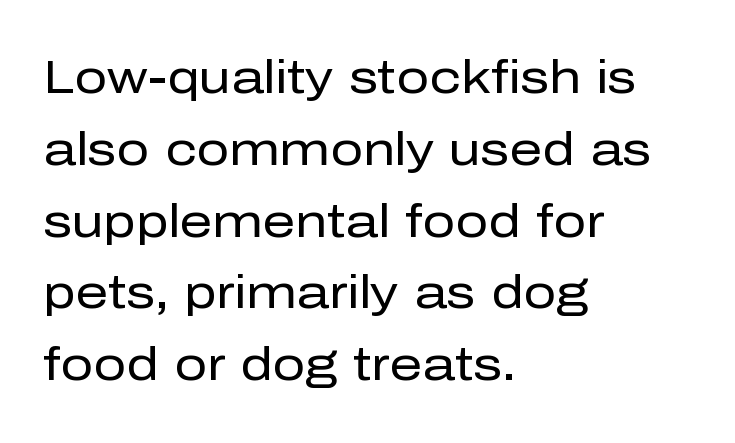
The image shows 46 px regular-weight sans-serif type, upright; set left-aligned, normal line spacing (1.56x), normal letter spacing, not underlined; low stroke contrast and a medium x-height.
